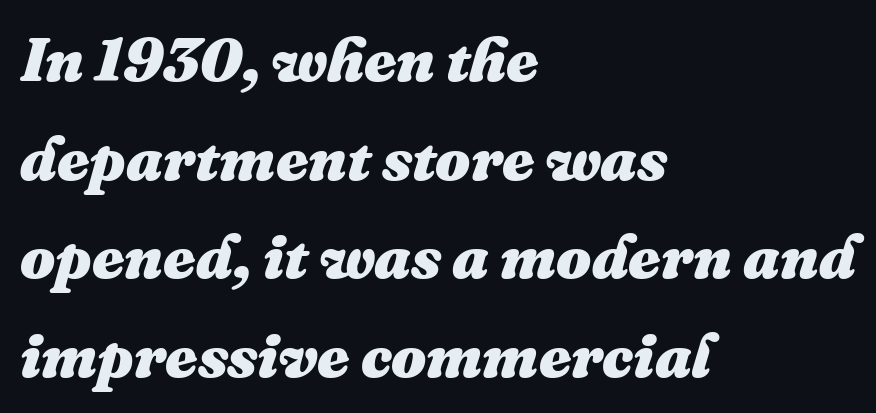
{"italic": "yes", "lean": "right", "slant_degrees": 16, "bold": "yes", "weight": "heavy", "width": "normal", "stroke_contrast": "medium", "x_height": "medium", "monospaced": "no", "underline": "no", "align": "left", "line_spacing": "normal", "line_spacing_ratio": 1.59, "letter_spacing": "normal", "letter_spacing_em": 0.0, "glyph_px": 62}
